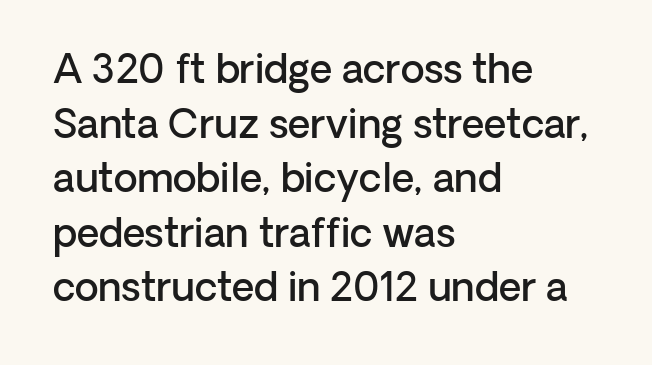
The image shows 39 px semibold sans-serif type, upright; set left-aligned, normal line spacing (1.4x), normal letter spacing, not underlined; low stroke contrast and a medium x-height.
